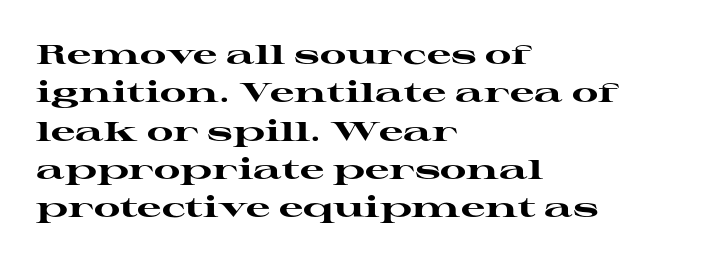
The image shows 27 px bold type, upright; set left-aligned, normal line spacing (1.42x), normal letter spacing, not underlined.
